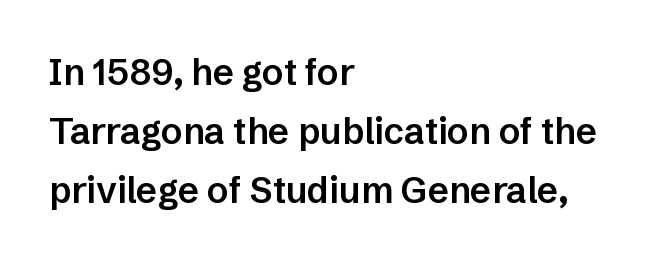
The image shows 36 px semibold sans-serif type, upright; set left-aligned, normal line spacing (1.64x), normal letter spacing, not underlined; low stroke contrast and a medium x-height.
